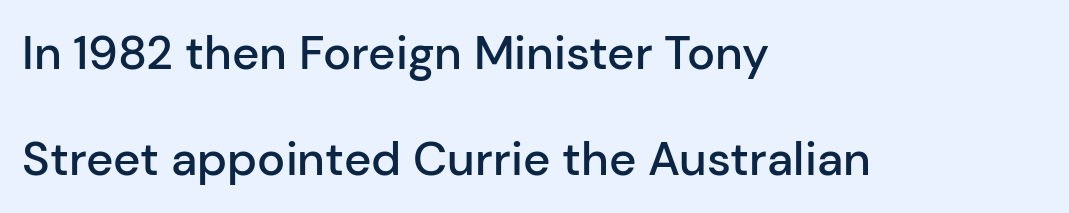
{"serif": "no", "italic": "no", "bold": "semi", "weight": "semibold", "width": "normal", "stroke_contrast": "low", "x_height": "medium", "monospaced": "no", "underline": "no", "align": "left", "line_spacing": "loose", "line_spacing_ratio": 2.26, "letter_spacing": "normal", "letter_spacing_em": 0.0, "glyph_px": 47}
